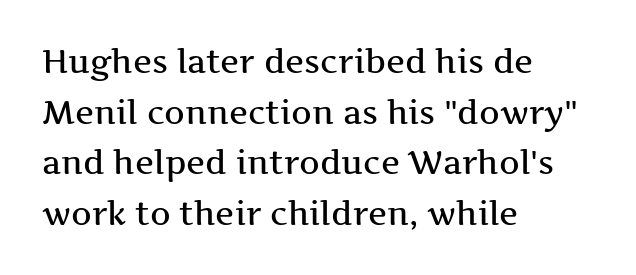
{"serif": "yes", "italic": "no", "width": "wide", "stroke_contrast": "medium", "x_height": "medium", "monospaced": "no", "underline": "no", "align": "left", "line_spacing": "normal", "line_spacing_ratio": 1.58, "letter_spacing": "normal", "letter_spacing_em": 0.0, "glyph_px": 32}
